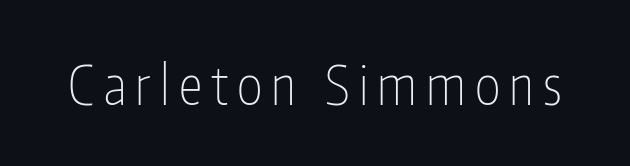
The image shows 54 px thin, condensed sans-serif type, upright; set not underlined; low stroke contrast and a medium x-height.
